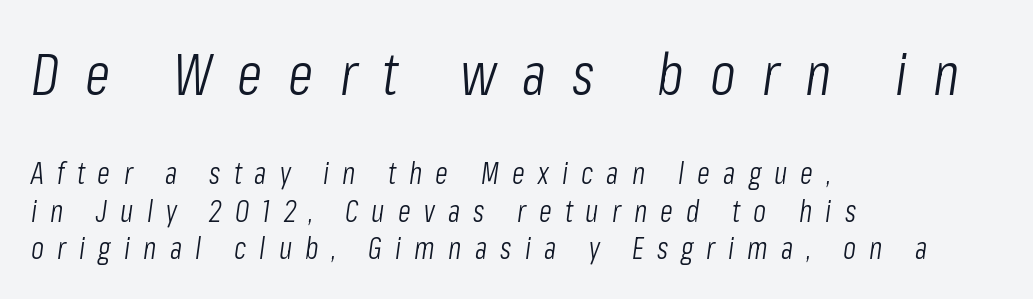
The image shows 59 px light, condensed type, italic (leaning right); set left-aligned, line spacing 1.24x, unusually wide letter spacing (+0.44 em), not underlined; the first (top) block is 1.97x larger; low stroke contrast and a medium x-height.
